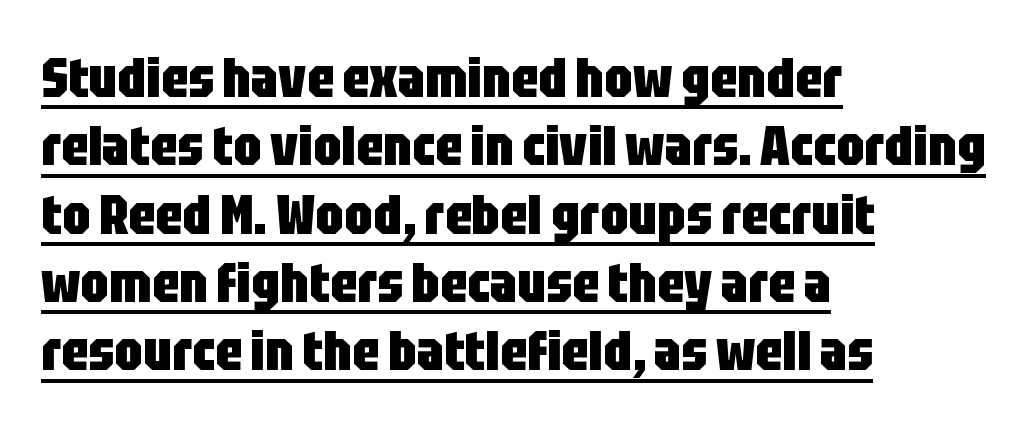
This sample carries an underscore along the baseline area. Letter spacing: default. The specimen reads as upright at a glance. Character widths vary here, with narrow letters taking less room than wide ones. Classification — sans serif. Heavy, bold letterforms.
